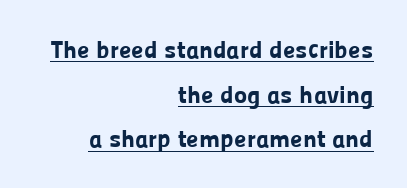
The image shows 25 px bold type, upright; set right-aligned, line spacing 1.79x, normal letter spacing, underlined.
